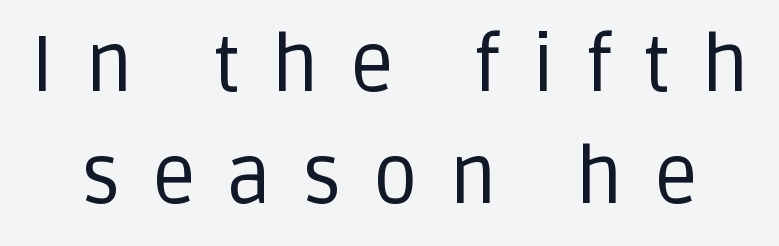
{"serif": "no", "italic": "no", "bold": "no", "weight": "regular", "width": "normal", "stroke_contrast": "low", "x_height": "large", "monospaced": "no", "underline": "no", "line_spacing": "normal", "line_spacing_ratio": 1.42, "letter_spacing": "wide", "letter_spacing_em": 0.39, "glyph_px": 79}
